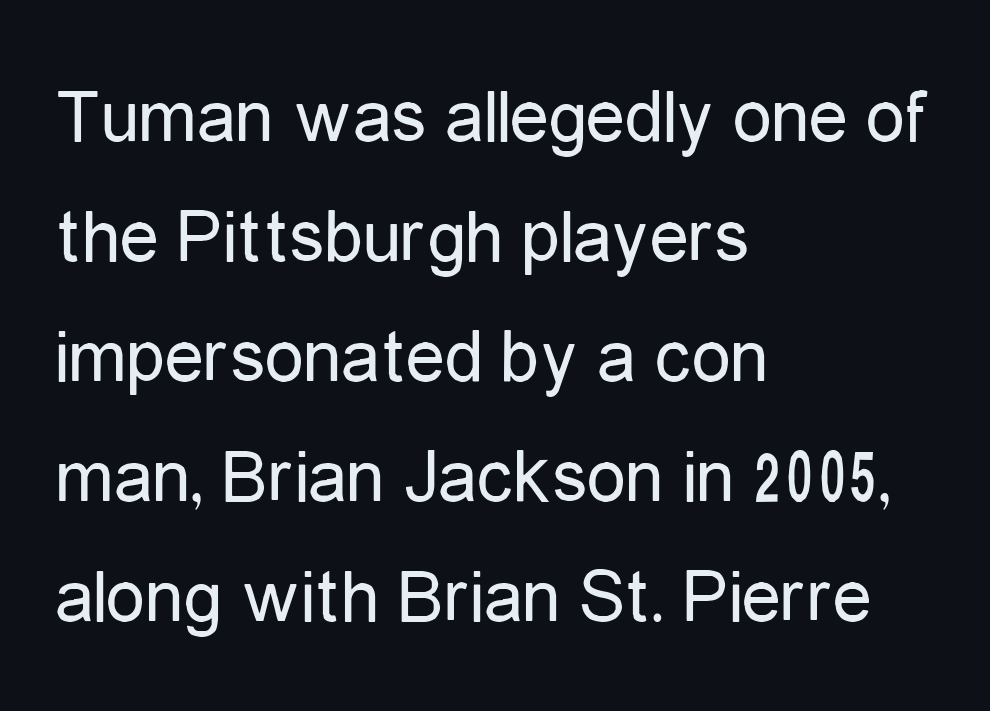
The image shows 78 px regular-weight, condensed sans-serif type, upright; set left-aligned, normal line spacing (1.54x), normal letter spacing, not underlined; low stroke contrast and a medium x-height.
